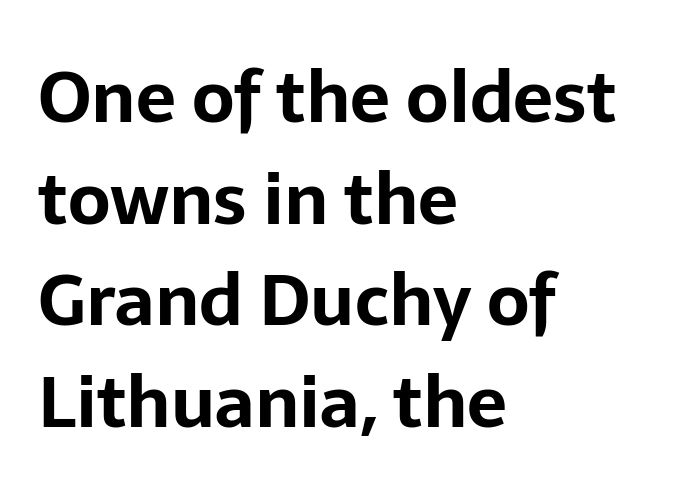
{"serif": "no", "italic": "no", "bold": "yes", "weight": "bold", "width": "normal", "stroke_contrast": "low", "x_height": "medium", "monospaced": "no", "underline": "no", "align": "left", "line_spacing": "normal", "line_spacing_ratio": 1.43, "letter_spacing": "normal", "letter_spacing_em": 0.0, "glyph_px": 71}
